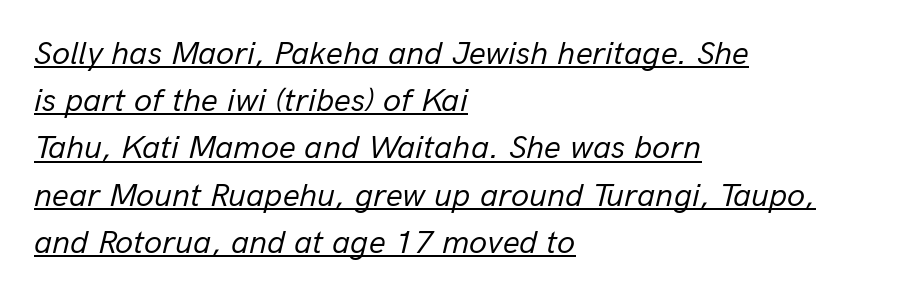
Q: Is the text bold? A: No.
Q: Is the text italic (slanted)? A: Yes, it leans right by about 13 degrees.
Q: Is the text underlined? A: Yes.
Q: How is the paragraph aligned? A: Left-aligned.
Q: Is the spacing between letters normal or unusually wide? A: Normal.
Q: Is the spacing between lines tight, normal or loose? A: Normal.
Q: Width (condensed, normal, or wide)? A: Normal.
Q: Stroke contrast? A: Low.
Q: x-height? A: Medium.
Q: Monospaced? A: No.
